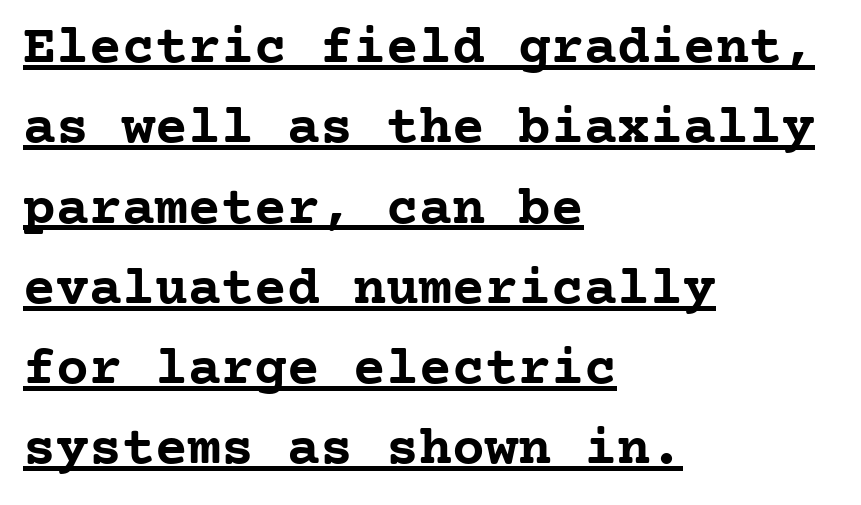
This rendering features underlined lettering. Regular leading. You can tell it's not italic because the verticals are truly vertical. Does the weight exceed regular? Yes, all the way to bold. Note the uniform advance width — an 'i' takes as much space as an 'm'.
